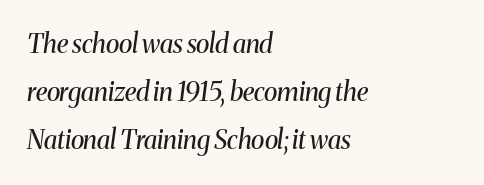
{"italic": "yes", "lean": "right", "slant_degrees": 8, "bold": "no", "underline": "no", "align": "left", "line_spacing_ratio": 1.85, "letter_spacing": "normal", "letter_spacing_em": 0.0, "glyph_px": 26}
